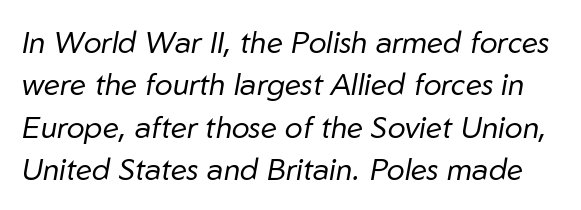
The image shows 30 px regular-weight type, italic (leaning right); set normal line spacing (1.41x), normal letter spacing, not underlined; low stroke contrast and a medium x-height.
